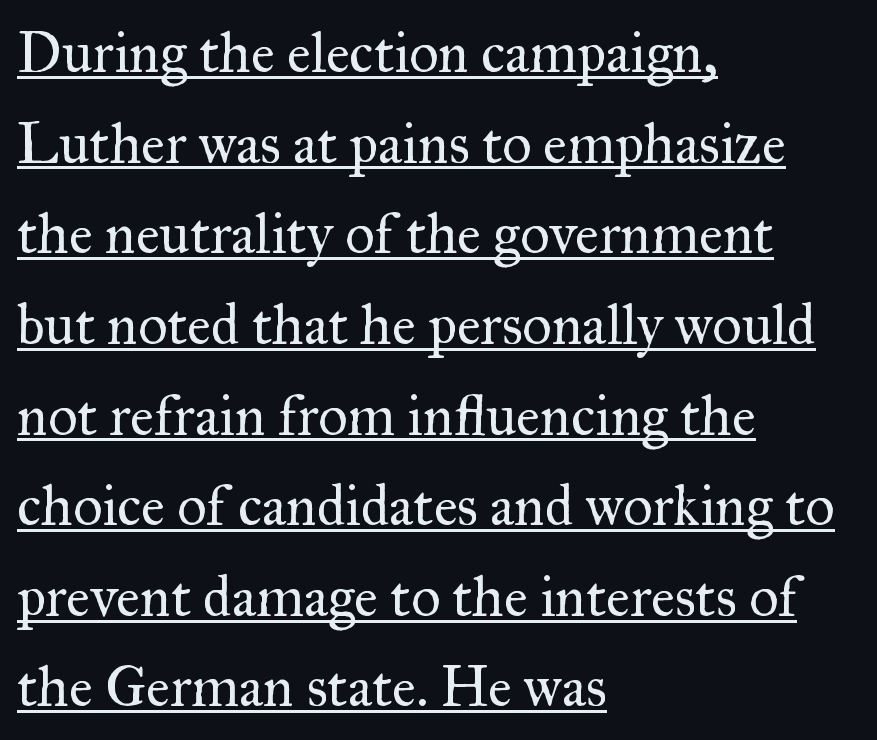
Casual observation: everything's shoved over to the left. Serifs: yes, visible at the terminals of the letterforms. Words appear dense and cohesive because spacing is normal. Heaviness? Minimal to ordinary, like unemphasized prose. Honestly, the underline is the first thing you notice here. No italicization has been applied; the sample stays upright.
